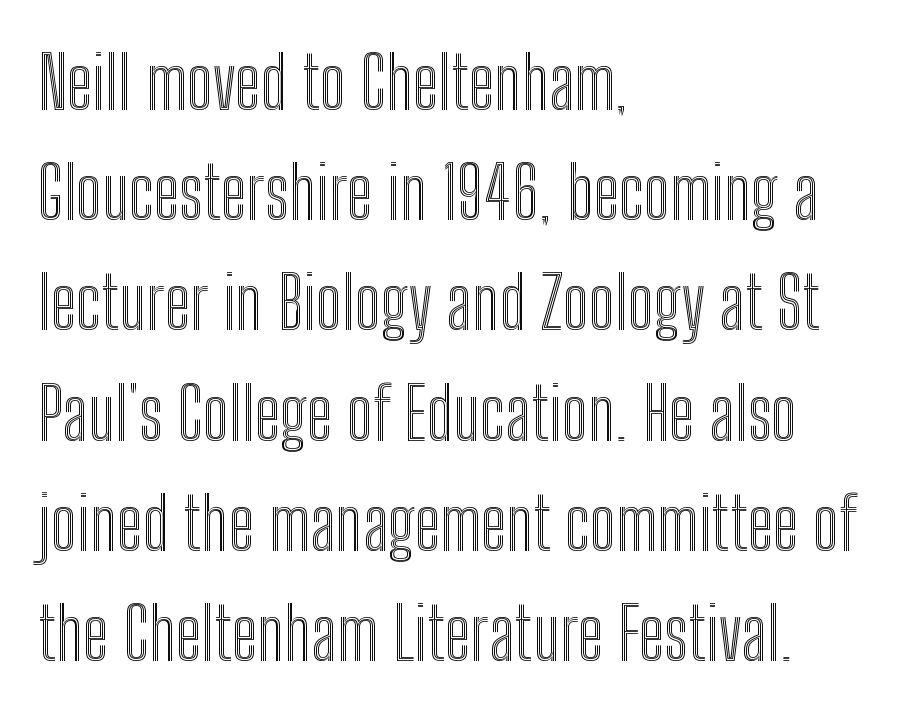
The image shows 73 px condensed type, upright; set left-aligned, normal line spacing (1.51x), normal letter spacing, not underlined; a medium x-height.
